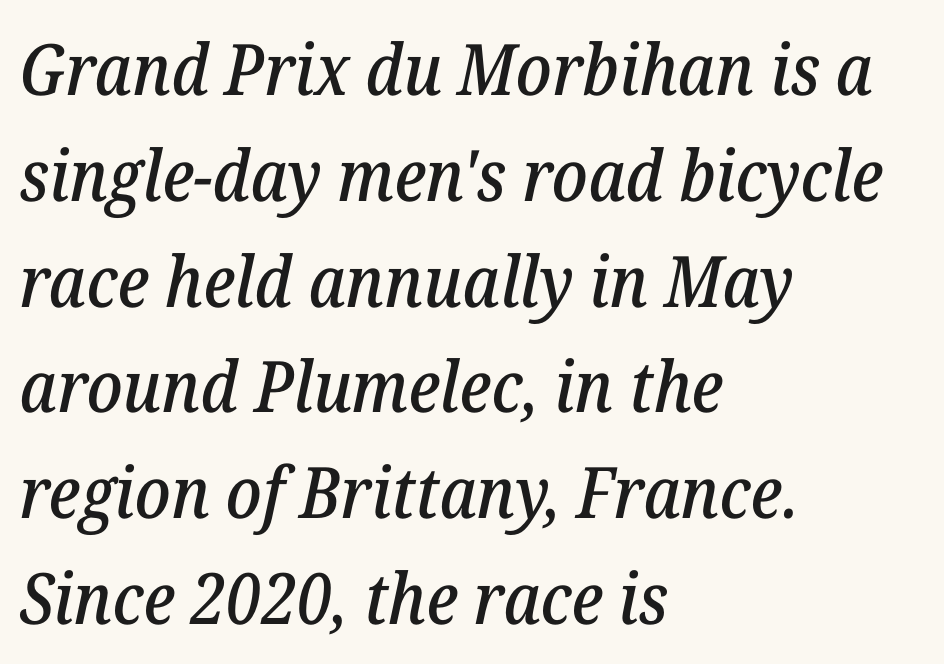
{"serif": "yes", "italic": "yes", "lean": "right", "slant_degrees": 12, "width": "normal", "stroke_contrast": "low", "x_height": "medium", "monospaced": "no", "underline": "no", "align": "left", "line_spacing": "normal", "line_spacing_ratio": 1.49, "letter_spacing": "normal", "letter_spacing_em": 0.0, "glyph_px": 71}
